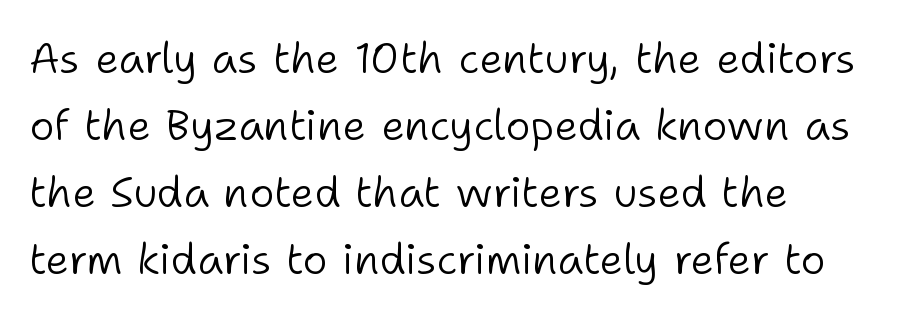
Quick note: not italic, upright. The passage shown is not underscored anywhere. The rag falls on the right side of this text block. Each letter keeps its own natural width here, so spacing adapts to shape. Tracking here is standard; glyphs follow each other at the usual distance.
